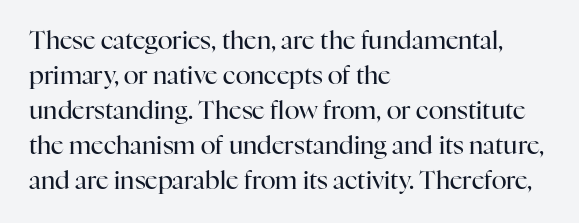
The image shows 25 px text type, upright; set left-aligned, normal line spacing (1.4x), normal letter spacing, not underlined.
